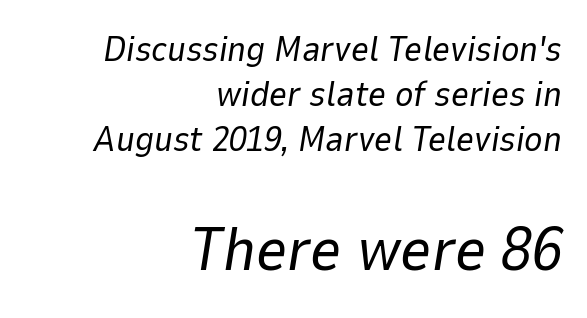
Q: Is the text bold? A: No.
Q: Is the text italic (slanted)? A: Yes, it leans right by about 9 degrees.
Q: Is the text underlined? A: No.
Q: How is the paragraph aligned? A: Right-aligned.
Q: Is the spacing between letters normal or unusually wide? A: Normal.
Q: Is the spacing between lines tight, normal or loose? A: Normal.
Q: Which block of text is set in a larger size, the first (top) or the second (bottom)? A: The second (bottom) one.
Q: Width (condensed, normal, or wide)? A: Normal.
Q: Stroke contrast? A: Low.
Q: x-height? A: Medium.
Q: Monospaced? A: No.
